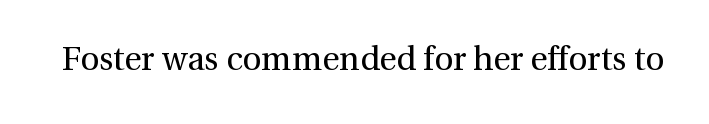
Q: Is the text bold? A: No.
Q: Is the text italic (slanted)? A: No, it is upright.
Q: Is the typeface a serif or a sans-serif typeface? A: Serif.
Q: Is the text underlined? A: No.
Q: Is the spacing between letters normal or unusually wide? A: Normal.
Q: Width (condensed, normal, or wide)? A: Normal.
Q: Stroke contrast? A: Medium.
Q: x-height? A: Medium.
Q: Monospaced? A: No.
